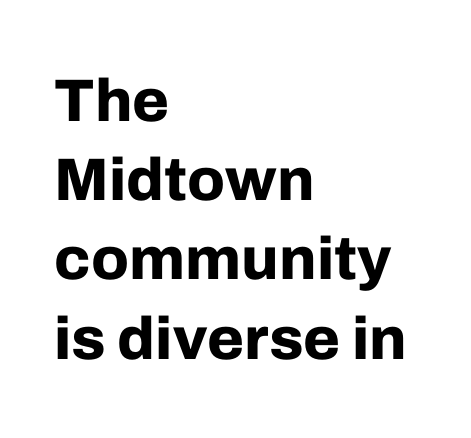
Q: Is the text bold? A: Yes.
Q: Is the text italic (slanted)? A: No, it is upright.
Q: Is the typeface a serif or a sans-serif typeface? A: Sans-serif.
Q: Is the text underlined? A: No.
Q: How is the paragraph aligned? A: Left-aligned.
Q: Is the spacing between letters normal or unusually wide? A: Normal.
Q: Is the spacing between lines tight, normal or loose? A: Normal.
Q: Width (condensed, normal, or wide)? A: Normal.
Q: Stroke contrast? A: Low.
Q: x-height? A: Medium.
Q: Monospaced? A: No.
